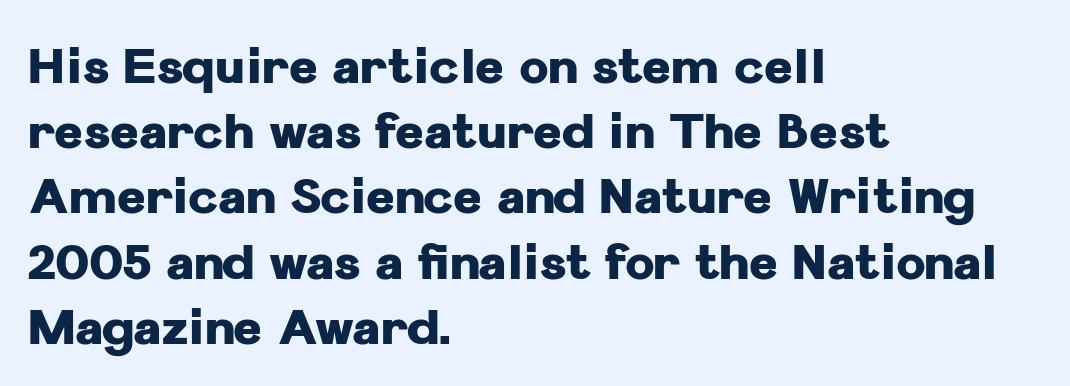
{"serif": "no", "italic": "no", "bold": "yes", "weight": "heavy", "width": "normal", "stroke_contrast": "low", "x_height": "medium", "monospaced": "no", "underline": "no", "align": "left", "line_spacing": "normal", "line_spacing_ratio": 1.33, "letter_spacing": "normal", "letter_spacing_em": 0.0, "glyph_px": 49}
